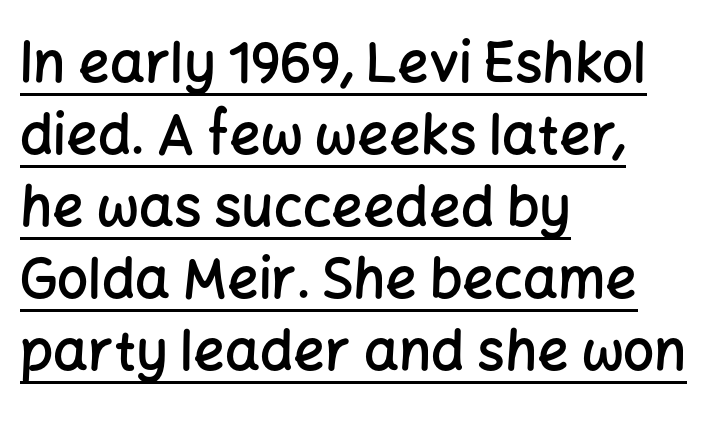
The image shows 55 px semibold sans-serif type, upright; set left-aligned, normal line spacing (1.31x), normal letter spacing, underlined; low stroke contrast and a medium x-height.
